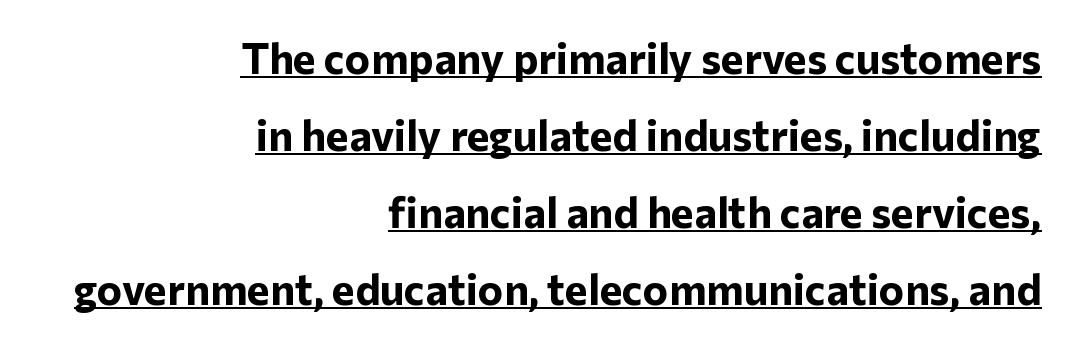
Look at the stroke-to-counter ratio: heavy, a bold. Classification — sans serif. Students, note that the glyphs here touch the page at normal intervals. Line endings align vertically; line beginnings do not. The specimen reads as upright at a glance. A continuous stroke trails under the words, as in a hyperlink.
